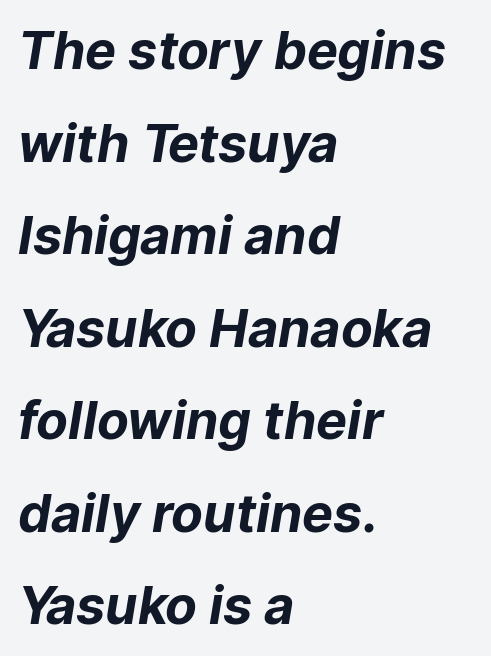
The image shows 52 px bold sans-serif type; set left-aligned, line spacing 1.78x, normal letter spacing, not underlined; low stroke contrast and a medium x-height.
